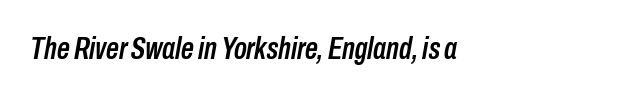
The image shows 32 px condensed type, italic (leaning right); set normal letter spacing, not underlined; low stroke contrast and a medium x-height.
